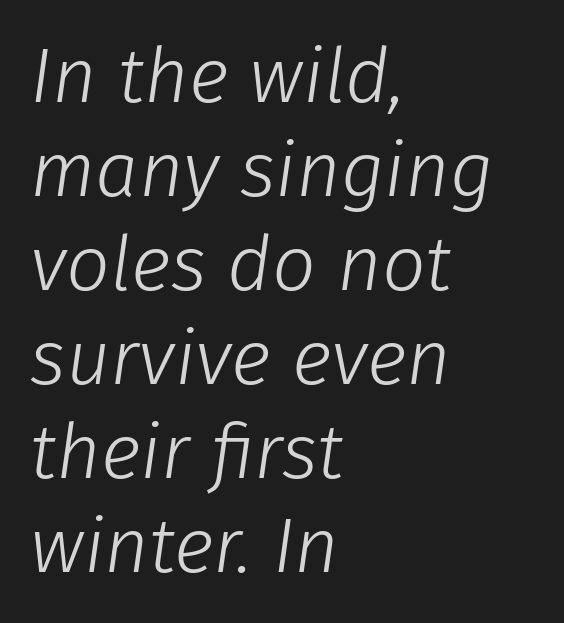
The rendering keeps characters at their native spacing. If you drew a line through each stem, it would be angled. Anything drawn beneath the words? Only blank space. Here the designer chose a conventional face with non-uniform glyph widths. Left-aligned paragraph, ragged on the right. A quiet, ordinary-to-light weight characterises the typeface.
